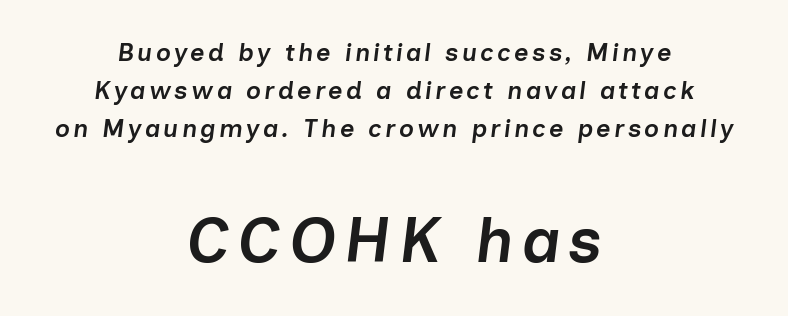
Typeset on center — no edge is straight. The string is rendered with underlining switched off. You can tell it's italic because the verticals aren't actually vertical. Do the characters align in a grid? No, the font is proportional.
